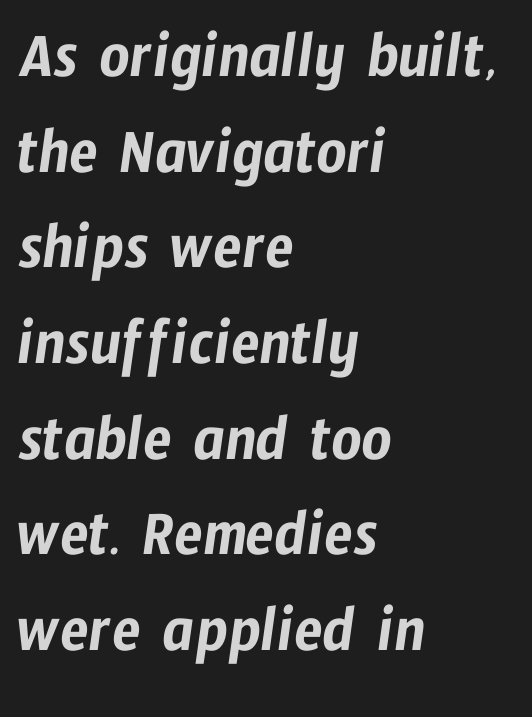
{"serif": "no", "width": "condensed", "stroke_contrast": "low", "x_height": "medium", "monospaced": "no", "underline": "no", "align": "left", "line_spacing": "normal", "line_spacing_ratio": 1.45, "letter_spacing": "normal", "letter_spacing_em": 0.0, "glyph_px": 66}
